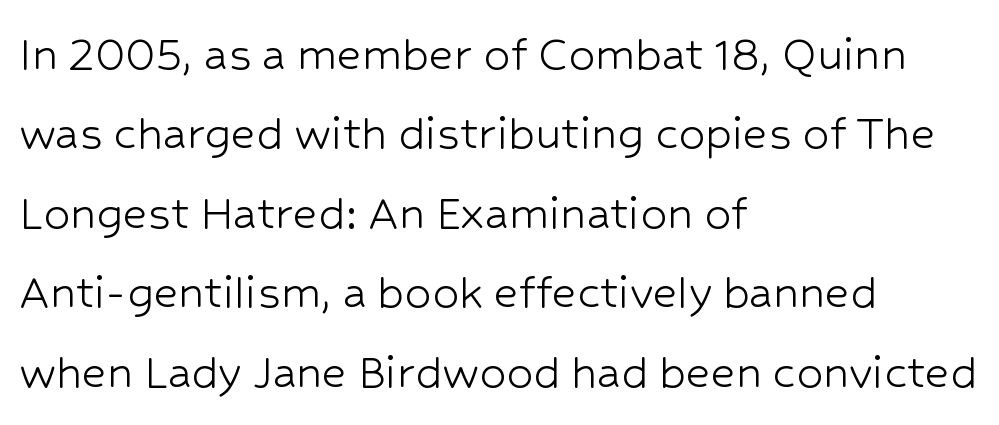
Rule under the text: the space is simply empty. Heft: none added — not bold. Spacing verdict: proportional, widths tailored to each character. This sample is left-justified, so line endings fall wherever the words run out. The tracking reads as untouched default to a designer's eye.
